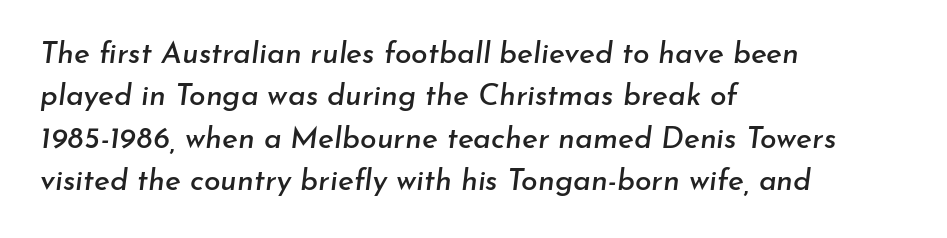
Q: Is the text italic (slanted)? A: Yes, it leans right by about 7 degrees.
Q: Is the text underlined? A: No.
Q: How is the paragraph aligned? A: Left-aligned.
Q: Is the spacing between letters normal or unusually wide? A: Normal.
Q: Is the spacing between lines tight, normal or loose? A: Normal.
Q: Width (condensed, normal, or wide)? A: Normal.
Q: Stroke contrast? A: Low.
Q: x-height? A: Small.
Q: Monospaced? A: No.
